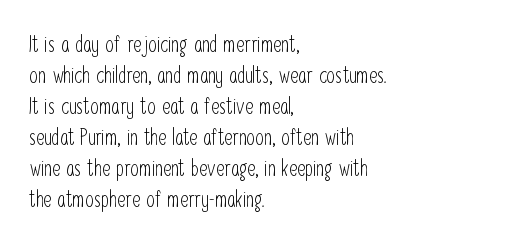
Q: Is the text bold? A: No.
Q: Is the text italic (slanted)? A: No, it is upright.
Q: Is the text underlined? A: No.
Q: How is the paragraph aligned? A: Left-aligned.
Q: Is the spacing between letters normal or unusually wide? A: Normal.
Q: Is the spacing between lines tight, normal or loose? A: Normal.
